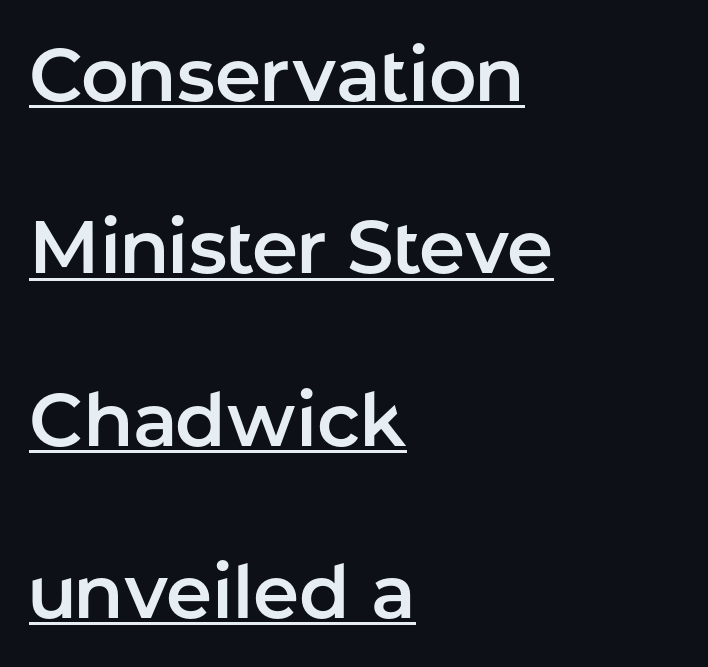
{"serif": "no", "italic": "no", "width": "normal", "stroke_contrast": "low", "x_height": "medium", "monospaced": "no", "underline": "yes", "align": "left", "line_spacing": "loose", "line_spacing_ratio": 2.33, "letter_spacing": "normal", "letter_spacing_em": 0.0, "glyph_px": 74}
